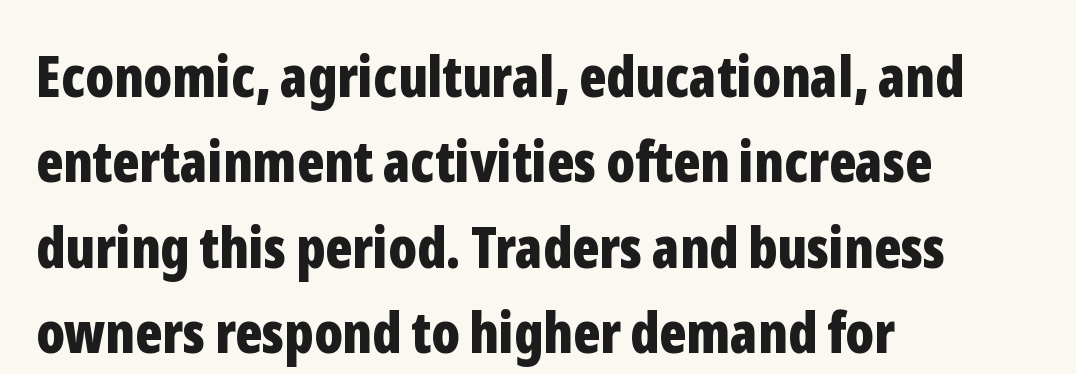
{"serif": "no", "italic": "no", "bold": "yes", "weight": "bold", "width": "condensed", "stroke_contrast": "low", "x_height": "medium", "monospaced": "no", "underline": "no", "align": "left", "line_spacing": "normal", "line_spacing_ratio": 1.5, "letter_spacing": "normal", "letter_spacing_em": 0.0, "glyph_px": 57}
